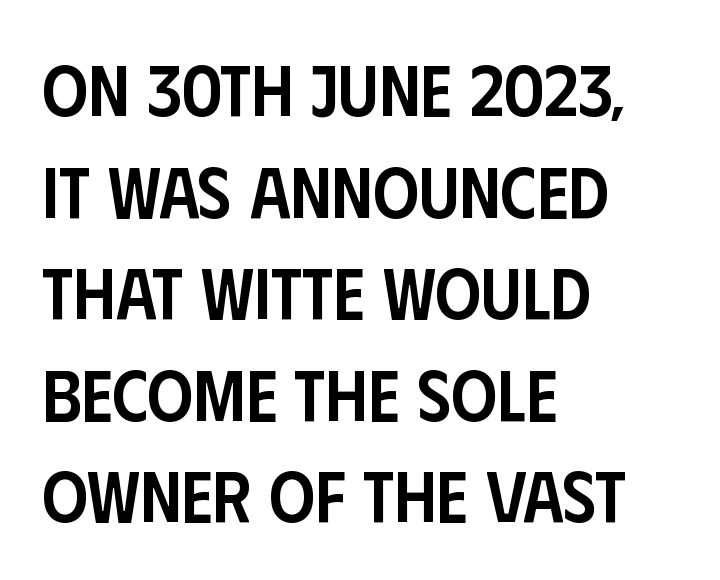
{"serif": "no", "italic": "no", "bold": "semi", "weight": "semibold", "width": "condensed", "stroke_contrast": "low", "x_height": "large", "monospaced": "no", "underline": "no", "align": "left", "line_spacing": "normal", "line_spacing_ratio": 1.41, "letter_spacing": "normal", "letter_spacing_em": 0.0, "glyph_px": 72}
